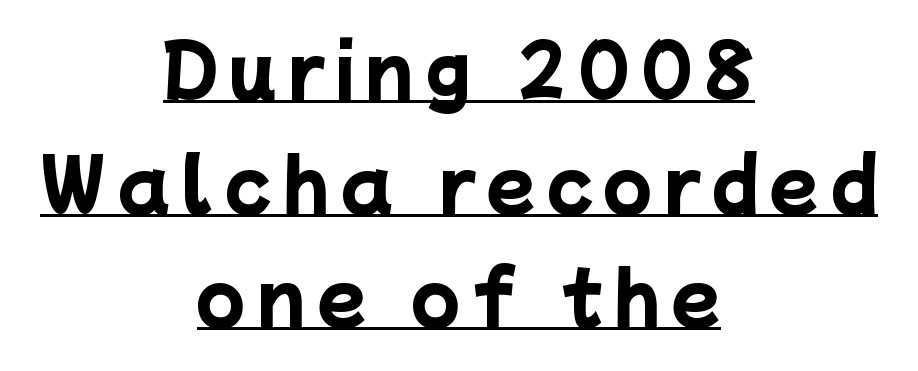
Unlike a traditional serif, this face leaves its strokes unadorned. These lines carry a lot of weight — the face is fully bold. Normally led — the rows are evenly, conventionally spaced. Check the space under the baseline: a stroke is drawn there.
